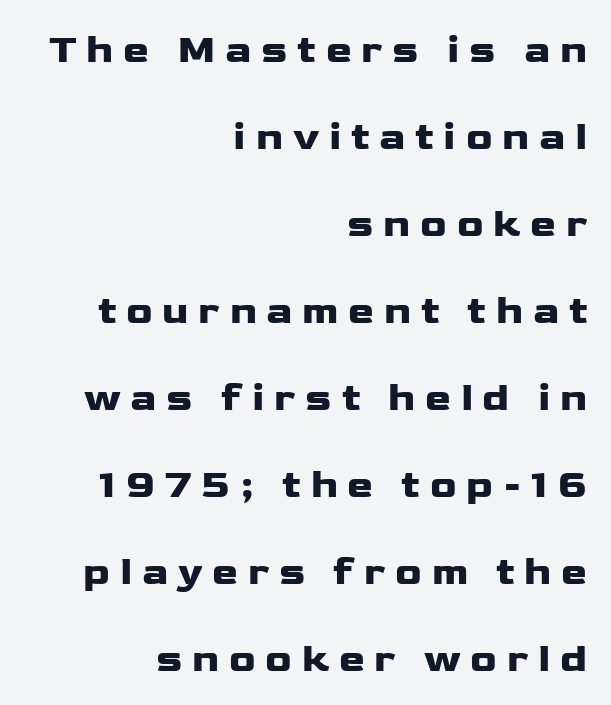
{"serif": "no", "italic": "no", "width": "wide", "stroke_contrast": "low", "x_height": "medium", "monospaced": "no", "underline": "no", "align": "right", "line_spacing": "loose", "line_spacing_ratio": 2.23, "letter_spacing": "wide", "letter_spacing_em": 0.25, "glyph_px": 39}
